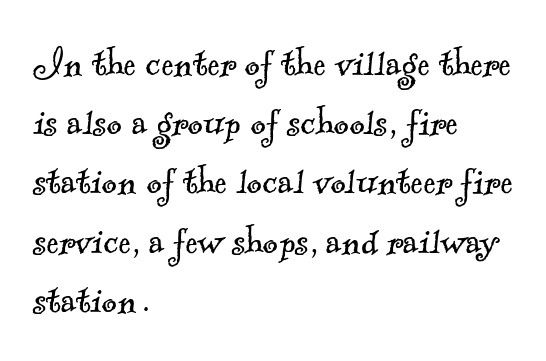
The image shows 47 px light serif type; set left-aligned, normal line spacing (1.26x), normal letter spacing, not underlined; a small x-height.
